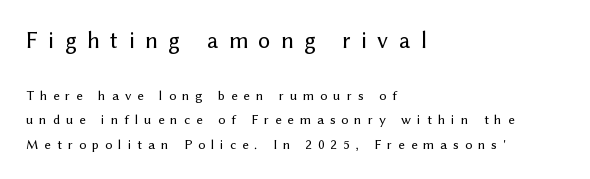
Q: Is the text italic (slanted)? A: No, it is upright.
Q: Is the text underlined? A: No.
Q: How is the paragraph aligned? A: Left-aligned.
Q: Is the spacing between letters normal or unusually wide? A: Unusually wide.
Q: Which block of text is set in a larger size, the first (top) or the second (bottom)? A: The first (top) one.
